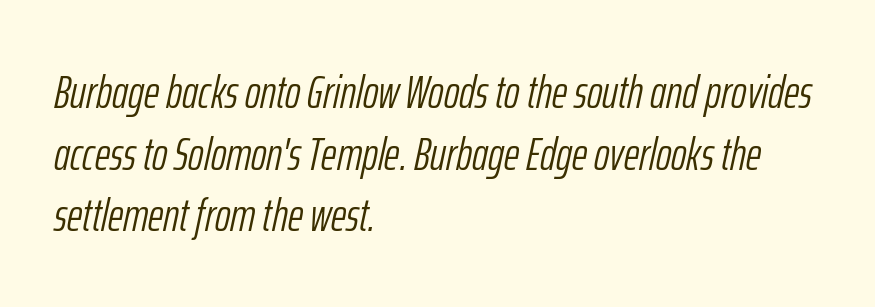
The image shows 47 px light, condensed type, italic (leaning right); set left-aligned, normal line spacing (1.31x), normal letter spacing, not underlined; low stroke contrast and a medium x-height.
